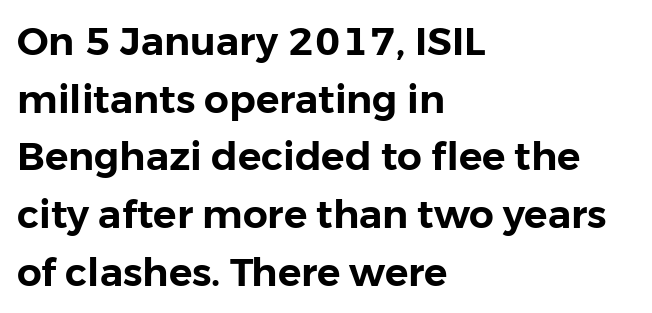
The image shows 39 px sans-serif type, upright; set left-aligned, normal line spacing (1.48x), normal letter spacing, not underlined; low stroke contrast and a medium x-height.
